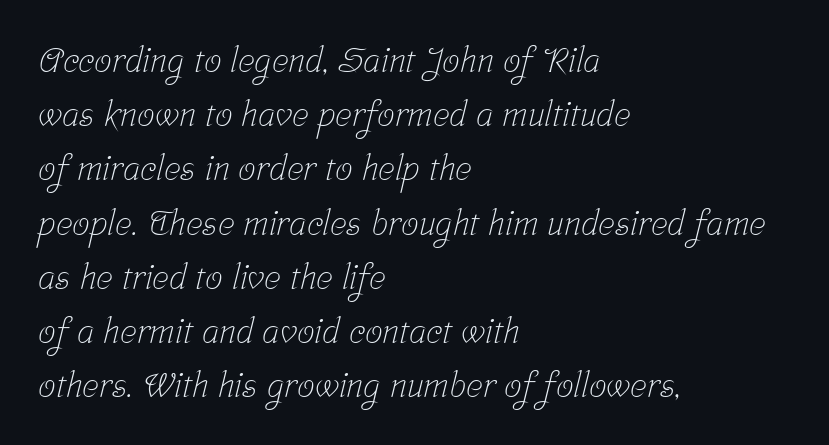
Q: Is the text bold? A: No.
Q: Is the typeface a serif or a sans-serif typeface? A: Serif.
Q: Is the text underlined? A: No.
Q: How is the paragraph aligned? A: Left-aligned.
Q: Is the spacing between letters normal or unusually wide? A: Normal.
Q: Is the spacing between lines tight, normal or loose? A: Normal.
Q: Width (condensed, normal, or wide)? A: Condensed.
Q: Stroke contrast? A: Low.
Q: x-height? A: Medium.
Q: Monospaced? A: No.
